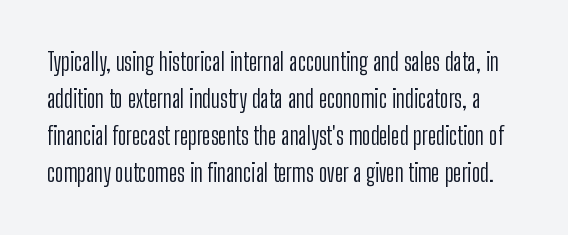
Q: Is the text bold? A: No.
Q: Is the text italic (slanted)? A: No, it is upright.
Q: Is the text underlined? A: No.
Q: Is the spacing between letters normal or unusually wide? A: Normal.
Q: Is the spacing between lines tight, normal or loose? A: Normal.
